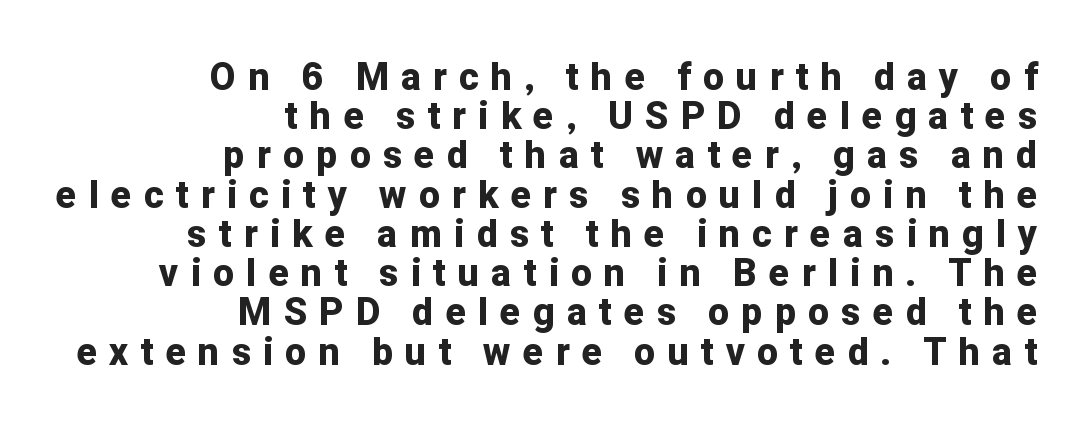
The image shows 37 px bold sans-serif type, upright; set right-aligned, tight line spacing (1.06x), unusually wide letter spacing (+0.34 em), not underlined; low stroke contrast and a medium x-height.
